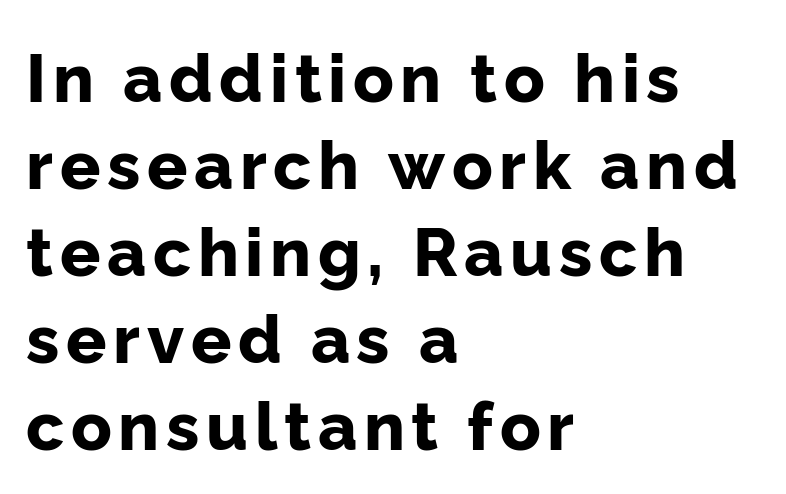
Italic: no, the glyphs are upright roman. The font family rendered here belongs to the sans-serif group. Does the leading feel generous? No, just average. The foot of each line stays bare and open.
